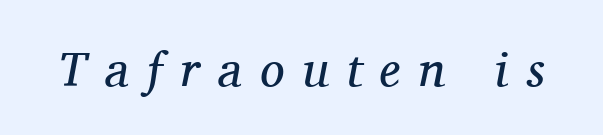
Q: Is the text bold? A: No.
Q: Is the text italic (slanted)? A: Yes, it leans right by about 11 degrees.
Q: Is the typeface a serif or a sans-serif typeface? A: Serif.
Q: Is the text underlined? A: No.
Q: Is the spacing between letters normal or unusually wide? A: Unusually wide.
Q: Width (condensed, normal, or wide)? A: Normal.
Q: Stroke contrast? A: Medium.
Q: x-height? A: Medium.
Q: Monospaced? A: No.
